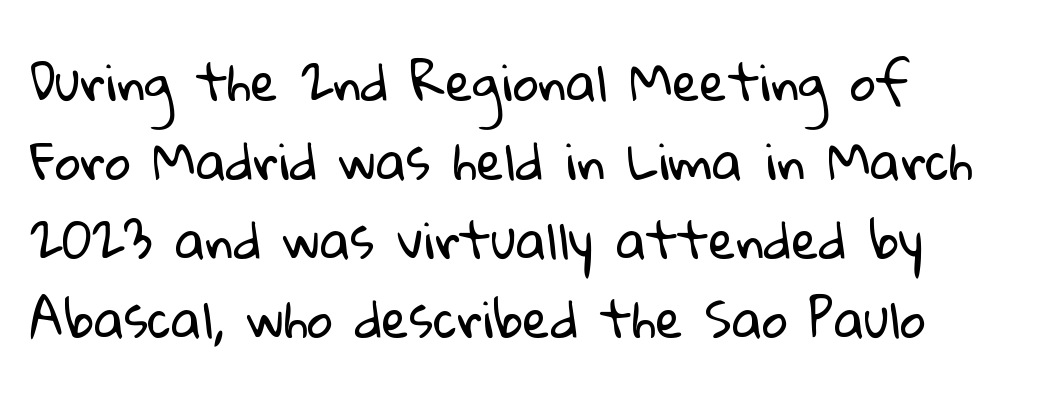
{"serif": "no", "bold": "no", "weight": "regular", "width": "normal", "stroke_contrast": "low", "x_height": "medium", "monospaced": "no", "underline": "no", "align": "left", "line_spacing": "normal", "line_spacing_ratio": 1.58, "letter_spacing": "normal", "letter_spacing_em": 0.0, "glyph_px": 50}
